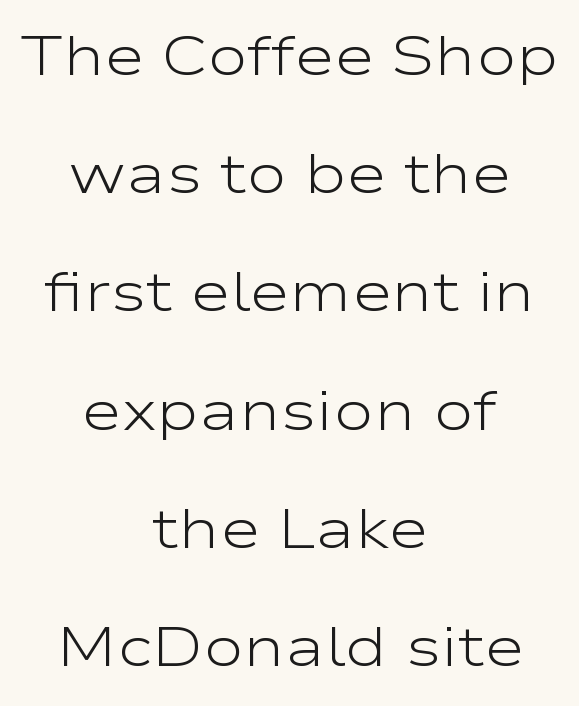
Weight: regular or lighter. Descenders hang freely into open space. Notice how the passage keeps no hard edge, just a central spine. Between one letter and the next there's only the usual sliver of space.
